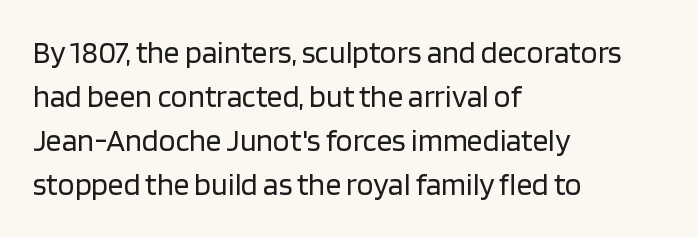
Q: Is the text bold? A: No.
Q: Is the text italic (slanted)? A: No, it is upright.
Q: Is the typeface a serif or a sans-serif typeface? A: Sans-serif.
Q: Is the text underlined? A: No.
Q: How is the paragraph aligned? A: Left-aligned.
Q: Is the spacing between letters normal or unusually wide? A: Normal.
Q: Is the spacing between lines tight, normal or loose? A: Normal.
Q: Width (condensed, normal, or wide)? A: Normal.
Q: Stroke contrast? A: Low.
Q: x-height? A: Large.
Q: Monospaced? A: No.
